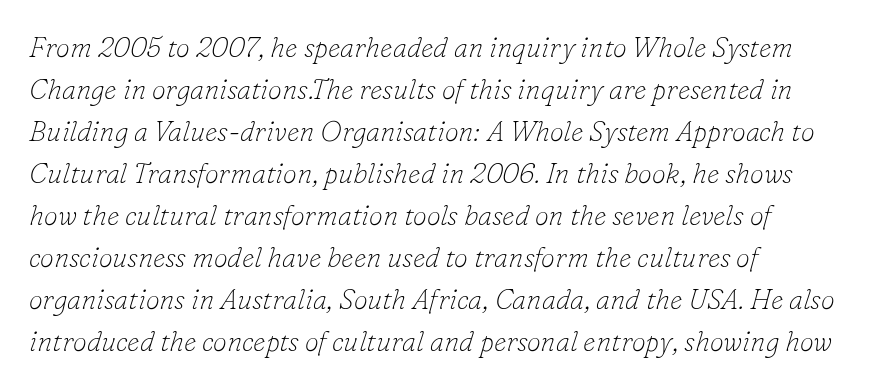
Q: Is the text bold? A: No.
Q: Is the text italic (slanted)? A: Yes, it leans right by about 16 degrees.
Q: Is the typeface a serif or a sans-serif typeface? A: Serif.
Q: Is the text underlined? A: No.
Q: How is the paragraph aligned? A: Left-aligned.
Q: Is the spacing between letters normal or unusually wide? A: Normal.
Q: Is the spacing between lines tight, normal or loose? A: Normal.
Q: Width (condensed, normal, or wide)? A: Normal.
Q: Stroke contrast? A: Low.
Q: x-height? A: Small.
Q: Monospaced? A: No.
